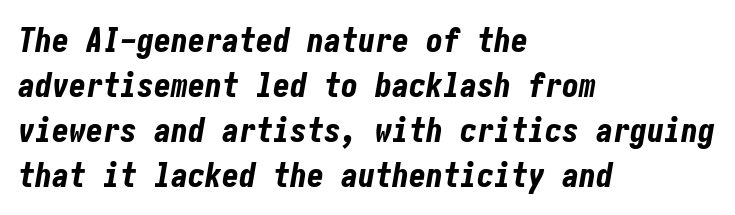
Q: Is the text bold? A: Yes.
Q: Is the text italic (slanted)? A: Yes, it leans right by about 10 degrees.
Q: Is the text underlined? A: No.
Q: How is the paragraph aligned? A: Left-aligned.
Q: Is the spacing between letters normal or unusually wide? A: Normal.
Q: Is the spacing between lines tight, normal or loose? A: Normal.
Q: Width (condensed, normal, or wide)? A: Condensed.
Q: Stroke contrast? A: Low.
Q: x-height? A: Medium.
